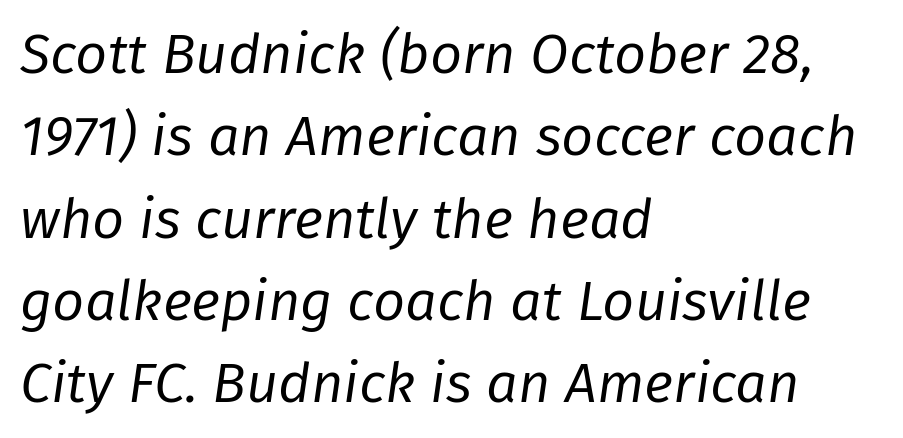
The image shows 56 px regular-weight type, italic (leaning right); set left-aligned, normal line spacing (1.47x), normal letter spacing, not underlined; low stroke contrast and a medium x-height.
